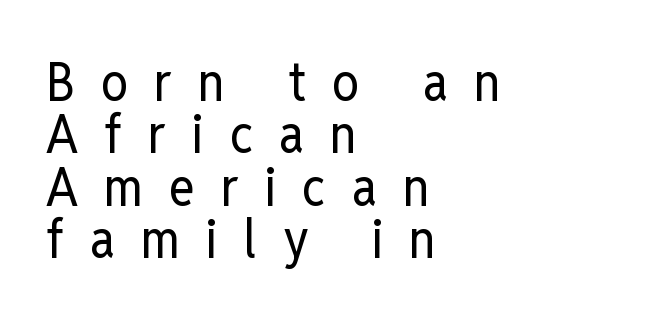
Q: Is the text bold? A: No.
Q: Is the text italic (slanted)? A: No, it is upright.
Q: Is the typeface a serif or a sans-serif typeface? A: Sans-serif.
Q: Is the text underlined? A: No.
Q: How is the paragraph aligned? A: Left-aligned.
Q: Is the spacing between letters normal or unusually wide? A: Unusually wide.
Q: Is the spacing between lines tight, normal or loose? A: Tight.
Q: Width (condensed, normal, or wide)? A: Condensed.
Q: Stroke contrast? A: Low.
Q: x-height? A: Medium.
Q: Monospaced? A: No.
